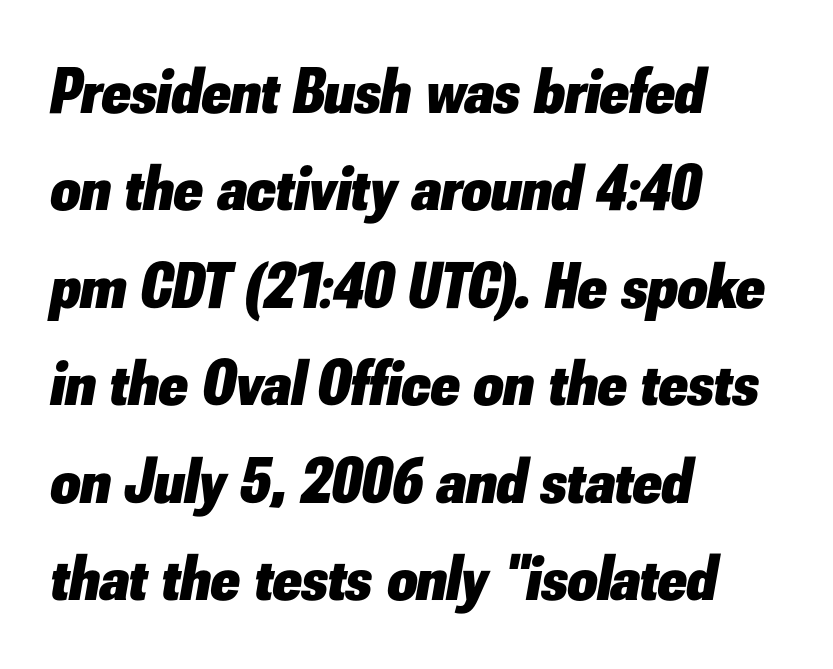
The image shows 65 px heavy type, italic (leaning right); set left-aligned, normal line spacing (1.5x), normal letter spacing, not underlined; low stroke contrast and a small x-height.
